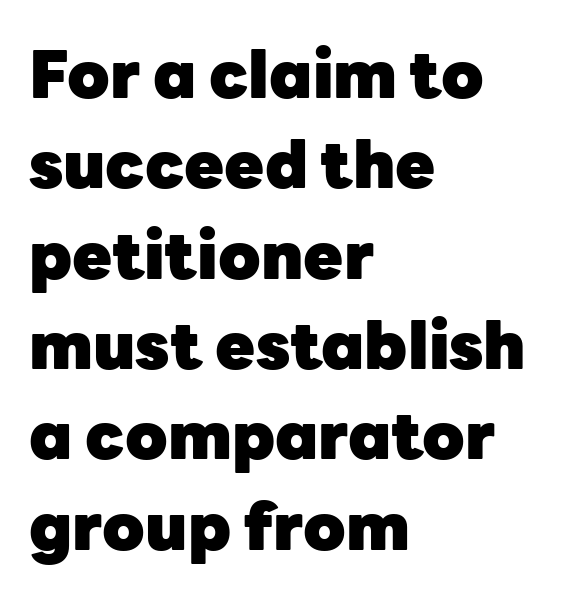
The image shows 65 px heavy sans-serif type, upright; set left-aligned, normal line spacing (1.39x), normal letter spacing, not underlined; low stroke contrast and a medium x-height.
